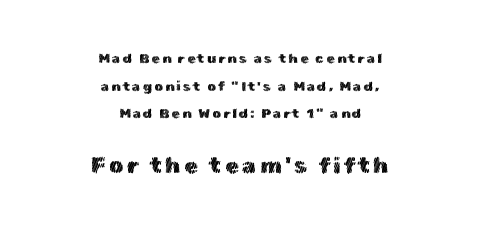
The image shows 23 px text type, upright; set centered, loose line spacing (1.98x), not underlined; the second (bottom) block is 1.64x larger.
